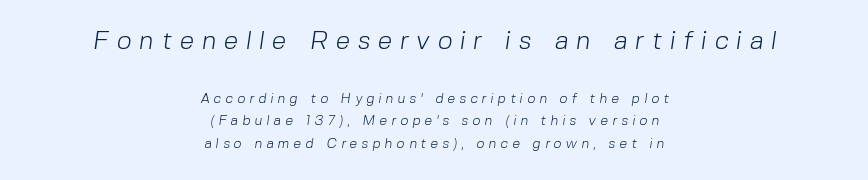
The image shows 26 px text type; set centered, normal line spacing (1.61x), unusually wide letter spacing (+0.3 em), not underlined; the first (top) block is 1.86x larger.
